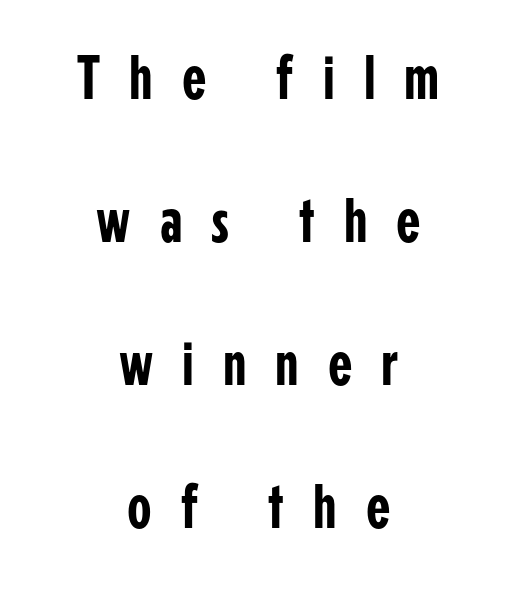
{"serif": "no", "italic": "no", "width": "condensed", "stroke_contrast": "low", "x_height": "medium", "monospaced": "no", "underline": "no", "align": "center", "line_spacing": "loose", "line_spacing_ratio": 2.27, "letter_spacing": "wide", "letter_spacing_em": 0.46, "glyph_px": 63}
